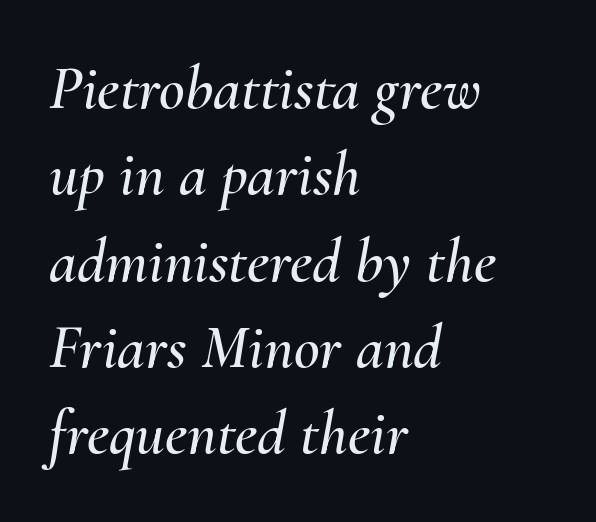
{"italic": "yes", "lean": "right", "slant_degrees": 10, "width": "normal", "stroke_contrast": "medium", "x_height": "small", "monospaced": "no", "underline": "no", "align": "left", "line_spacing": "normal", "line_spacing_ratio": 1.37, "letter_spacing": "normal", "letter_spacing_em": 0.0, "glyph_px": 63}
